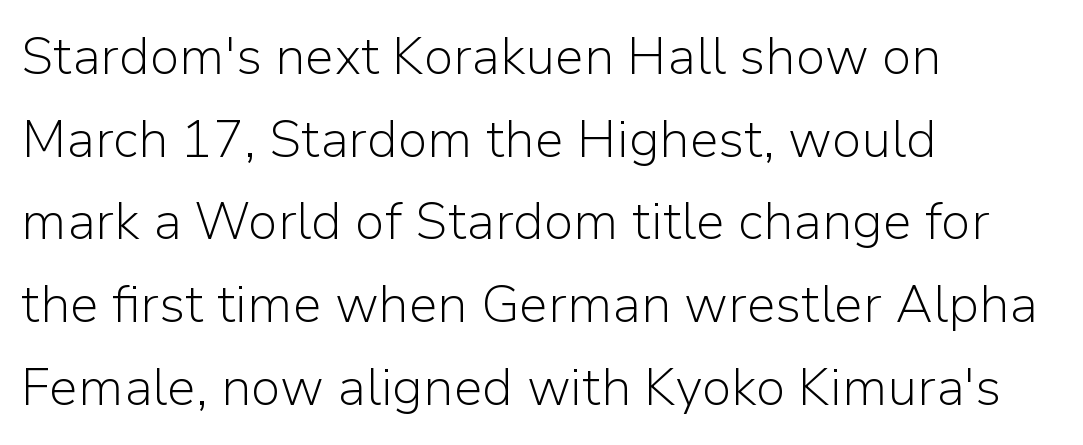
{"serif": "no", "italic": "no", "bold": "no", "weight": "light", "width": "normal", "stroke_contrast": "low", "x_height": "medium", "monospaced": "no", "underline": "no", "align": "left", "line_spacing": "normal", "line_spacing_ratio": 1.59, "letter_spacing": "normal", "letter_spacing_em": 0.0, "glyph_px": 52}
